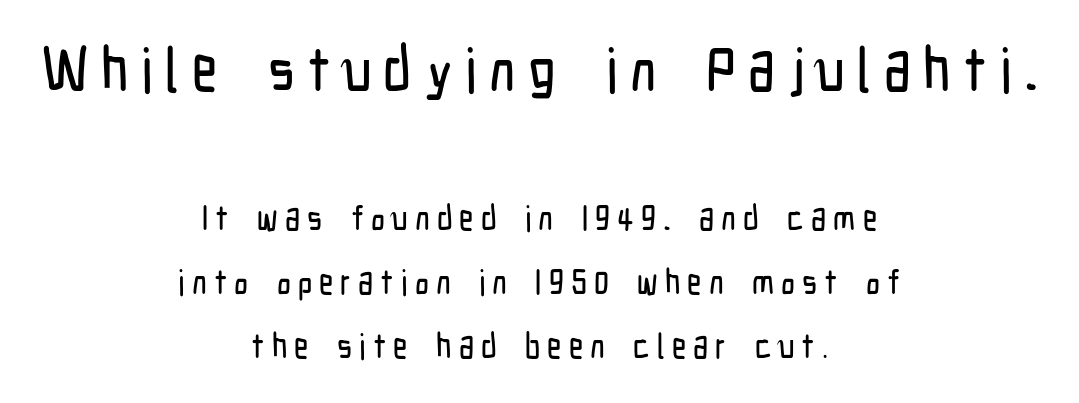
{"serif": "no", "italic": "no", "width": "condensed", "stroke_contrast": "low", "x_height": "medium", "monospaced": "no", "underline": "no", "align": "center", "line_spacing_ratio": 1.82, "letter_spacing": "wide", "letter_spacing_em": 0.2, "larger_block": "first", "size_ratio": 1.77, "glyph_px": 62}
